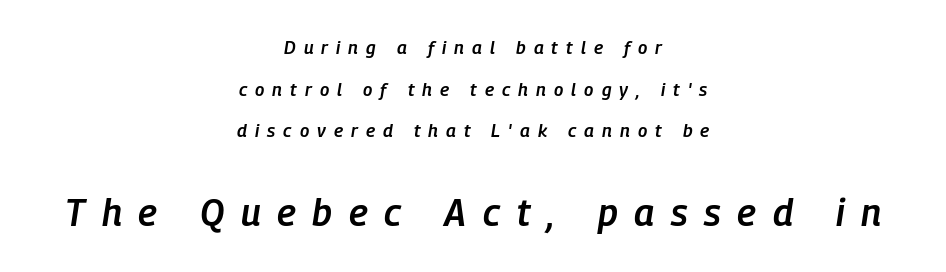
The image shows 37 px semibold, condensed type, italic (leaning right); set centered, loose line spacing (2.31x), unusually wide letter spacing (+0.45 em), not underlined; the second (bottom) block is 2.06x larger; low stroke contrast and a medium x-height.
